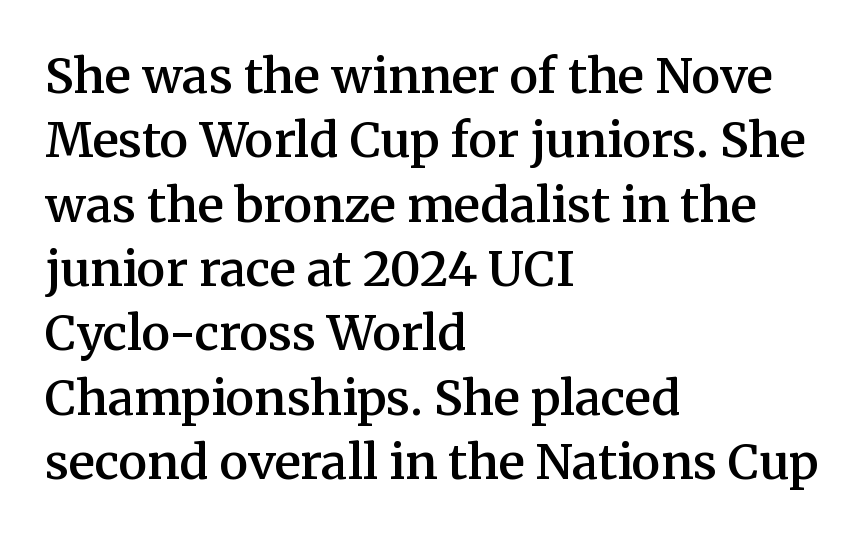
Each line starts at the same left margin while the right side varies. Note the varied advance widths — an 'i' is clearly narrower than an 'm'. No extra tracking has been applied to these lines. The lettering holds an erect, upright posture throughout. Observe the serifs anchoring each vertical stroke in this sample.
